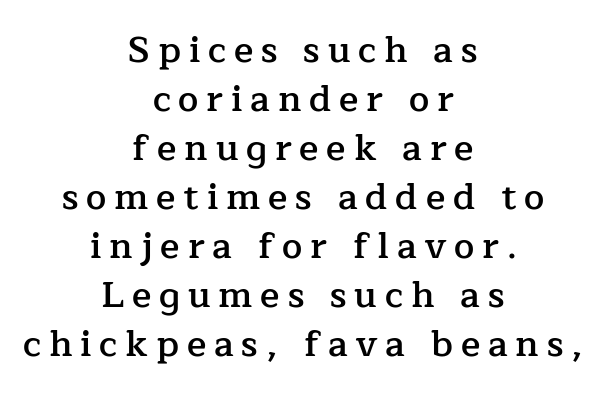
{"serif": "yes", "italic": "no", "bold": "semi", "weight": "semibold", "width": "normal", "stroke_contrast": "low", "x_height": "medium", "monospaced": "no", "underline": "no", "align": "center", "line_spacing": "normal", "line_spacing_ratio": 1.36, "letter_spacing": "wide", "letter_spacing_em": 0.22, "glyph_px": 36}
